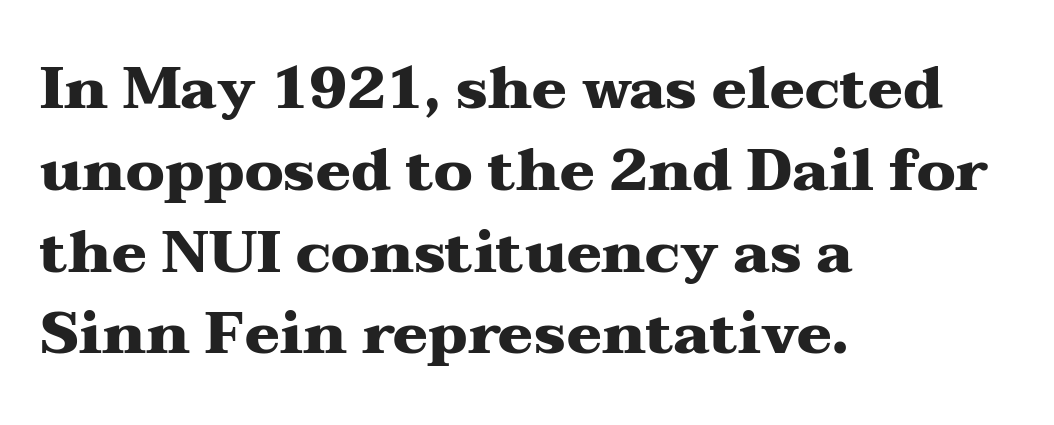
{"serif": "yes", "italic": "no", "bold": "yes", "weight": "heavy", "width": "wide", "stroke_contrast": "medium", "x_height": "medium", "monospaced": "no", "underline": "no", "align": "left", "line_spacing": "normal", "line_spacing_ratio": 1.41, "letter_spacing": "normal", "letter_spacing_em": 0.0, "glyph_px": 58}
